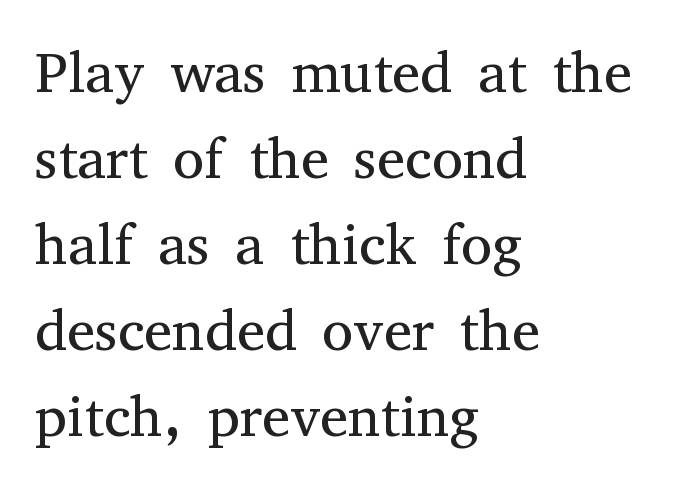
Q: Is the text bold? A: No.
Q: Is the text italic (slanted)? A: No, it is upright.
Q: Is the typeface a serif or a sans-serif typeface? A: Serif.
Q: Is the text underlined? A: No.
Q: How is the paragraph aligned? A: Left-aligned.
Q: Is the spacing between letters normal or unusually wide? A: Normal.
Q: Is the spacing between lines tight, normal or loose? A: Normal.
Q: Width (condensed, normal, or wide)? A: Normal.
Q: Stroke contrast? A: Medium.
Q: x-height? A: Medium.
Q: Monospaced? A: No.
